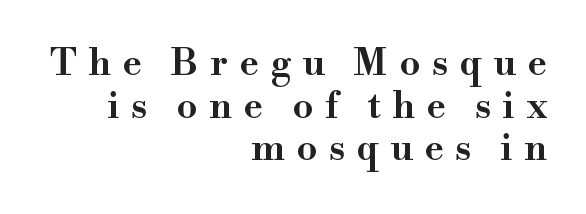
This is serif lettering, the kind often seen in printed books. Baseline-to-baseline distance is barely more than the letter height. Tracking here is generous; glyphs stand well apart from one another. Style check: upright. The lines are quadded right. Lines of text with bare space underneath.
